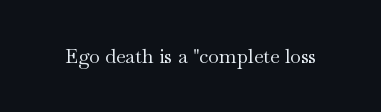
{"italic": "no", "bold": "no", "underline": "no", "letter_spacing": "normal", "letter_spacing_em": 0.0, "glyph_px": 20}
